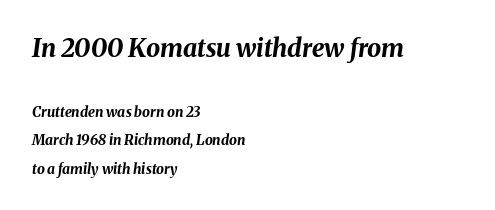
Q: Is the text bold? A: Yes.
Q: Is the text italic (slanted)? A: Yes, it leans right by about 8 degrees.
Q: Is the text underlined? A: No.
Q: How is the paragraph aligned? A: Left-aligned.
Q: Is the spacing between letters normal or unusually wide? A: Normal.
Q: Is the spacing between lines tight, normal or loose? A: Loose.
Q: Which block of text is set in a larger size, the first (top) or the second (bottom)? A: The first (top) one.
